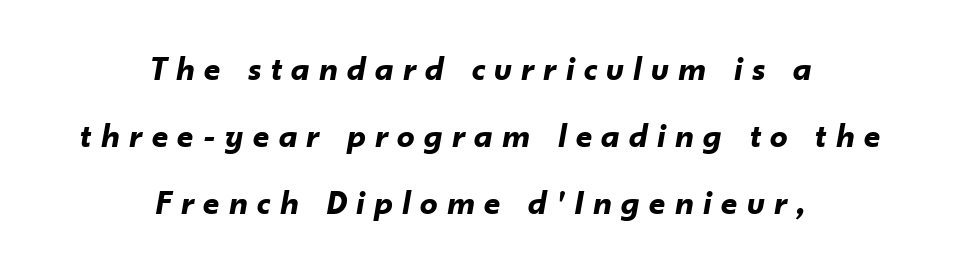
Q: Is the text bold? A: Yes.
Q: Is the text italic (slanted)? A: Yes, it leans right by about 10 degrees.
Q: Is the text underlined? A: No.
Q: How is the paragraph aligned? A: Centered.
Q: Is the spacing between letters normal or unusually wide? A: Unusually wide.
Q: Is the spacing between lines tight, normal or loose? A: Loose.
Q: Width (condensed, normal, or wide)? A: Normal.
Q: Stroke contrast? A: Low.
Q: x-height? A: Small.
Q: Monospaced? A: No.
